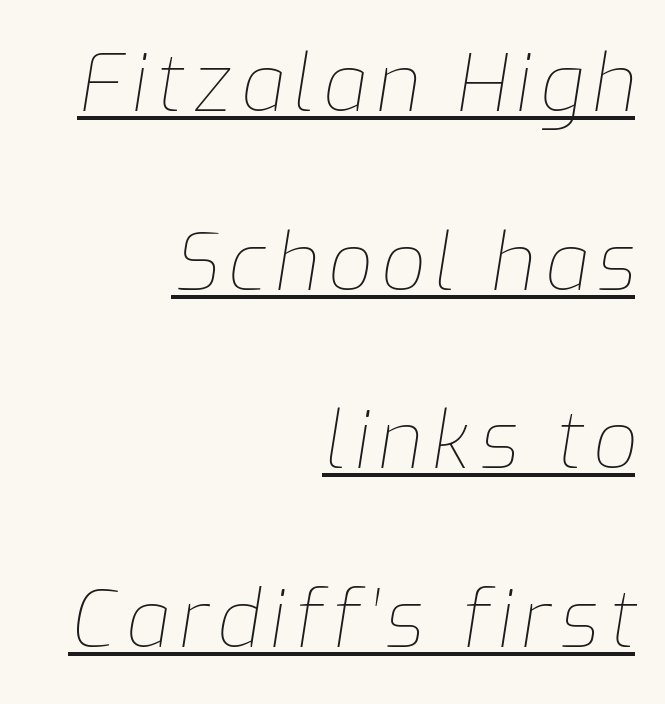
These lines stack with their right ends in a neat column. These lines stand farther apart than default settings would place them. Vertical stems look standard width or narrower in stroke. The glyphs look as if they've been sheared to an angle. The rendering uses the underline text-decoration. Note the varied advance widths — an 'i' is clearly narrower than an 'm'.
